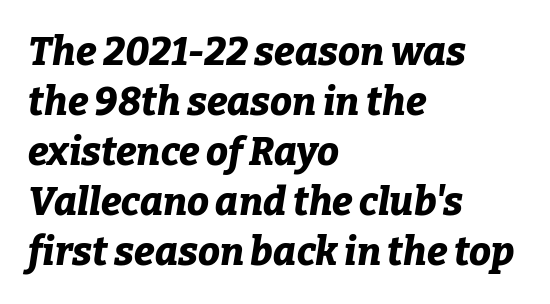
Q: Is the text bold? A: Yes.
Q: Is the text italic (slanted)? A: Yes, it leans right by about 9 degrees.
Q: Is the text underlined? A: No.
Q: How is the paragraph aligned? A: Left-aligned.
Q: Is the spacing between letters normal or unusually wide? A: Normal.
Q: Is the spacing between lines tight, normal or loose? A: Normal.
Q: Width (condensed, normal, or wide)? A: Normal.
Q: Stroke contrast? A: Low.
Q: x-height? A: Medium.
Q: Monospaced? A: No.
